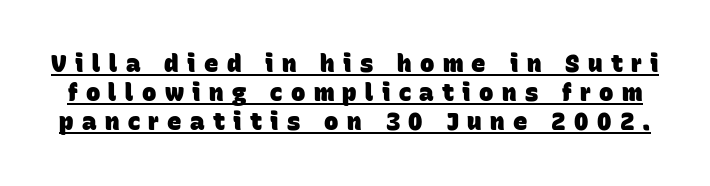
{"bold": "yes", "underline": "yes", "line_spacing_ratio": 1.21, "letter_spacing": "wide", "letter_spacing_em": 0.35, "glyph_px": 24}
